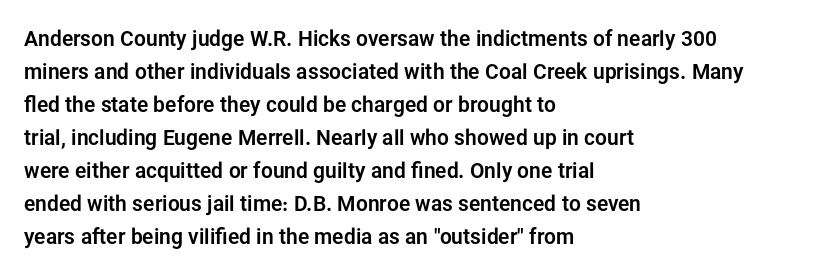
The image shows 21 px text type, upright; set left-aligned, normal line spacing (1.57x), normal letter spacing, not underlined.
